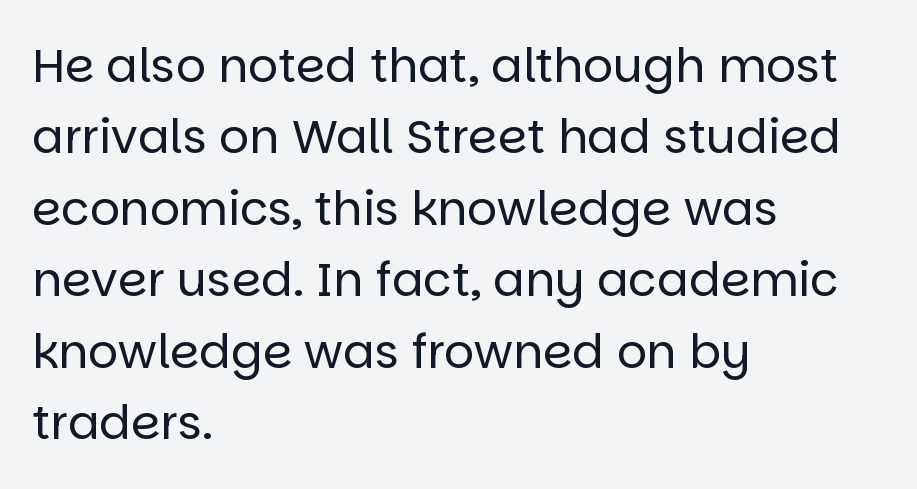
{"serif": "no", "italic": "no", "bold": "no", "weight": "regular", "width": "normal", "stroke_contrast": "low", "x_height": "large", "monospaced": "no", "underline": "no", "align": "left", "line_spacing": "normal", "line_spacing_ratio": 1.52, "letter_spacing": "normal", "letter_spacing_em": 0.0, "glyph_px": 47}
